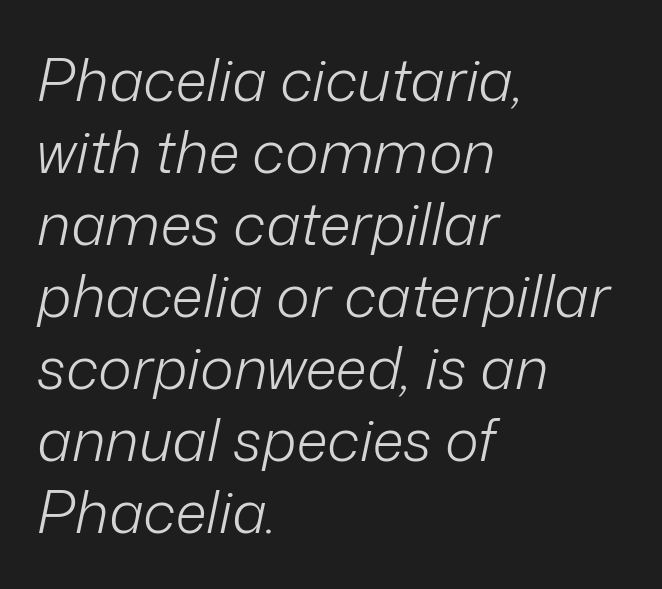
{"italic": "yes", "lean": "right", "slant_degrees": 12, "bold": "no", "weight": "light", "width": "normal", "stroke_contrast": "low", "x_height": "medium", "monospaced": "no", "underline": "no", "align": "left", "line_spacing_ratio": 1.24, "letter_spacing": "normal", "letter_spacing_em": 0.0, "glyph_px": 58}
